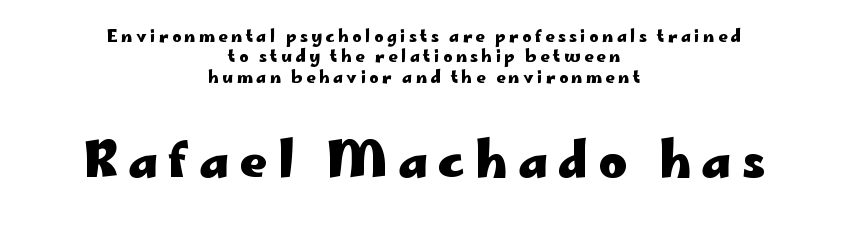
Q: Is the text bold? A: Yes.
Q: Is the text italic (slanted)? A: No, it is upright.
Q: Is the typeface a serif or a sans-serif typeface? A: Sans-serif.
Q: Is the text underlined? A: No.
Q: How is the paragraph aligned? A: Centered.
Q: Is the spacing between letters normal or unusually wide? A: Unusually wide.
Q: Is the spacing between lines tight, normal or loose? A: Normal.
Q: Which block of text is set in a larger size, the first (top) or the second (bottom)? A: The second (bottom) one.
Q: Width (condensed, normal, or wide)? A: Wide.
Q: Stroke contrast? A: Low.
Q: x-height? A: Small.
Q: Monospaced? A: No.
